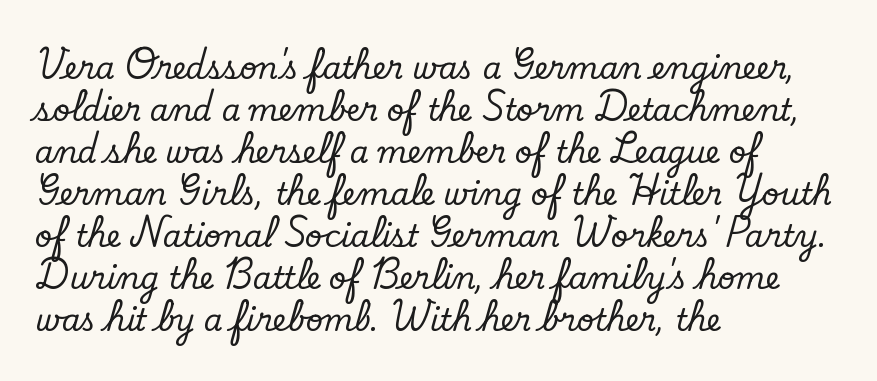
{"serif": "yes", "width": "normal", "stroke_contrast": "low", "x_height": "small", "monospaced": "no", "underline": "no", "align": "left", "line_spacing": "normal", "line_spacing_ratio": 1.4, "letter_spacing": "normal", "letter_spacing_em": 0.0, "glyph_px": 30}
